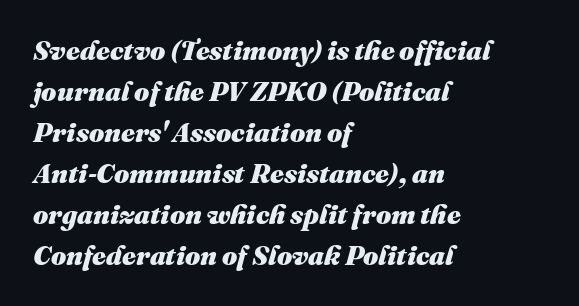
Spacing between characters is what you'd get straight out of the box. Heavy-handed strokes throughout: this text is bold. Words float on clear page, feet unadorned. This block has exactly the height ordinary leading produces. An italicized treatment has been applied to the whole sample.
